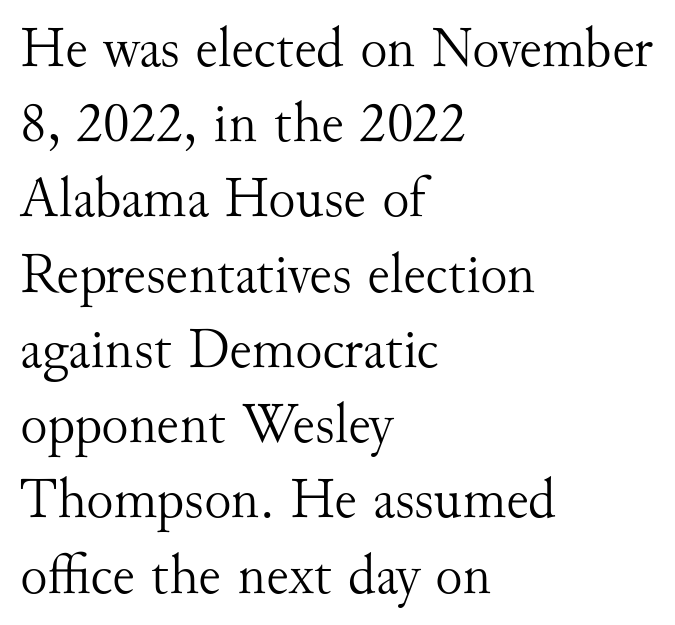
{"serif": "yes", "italic": "no", "bold": "no", "weight": "light", "width": "normal", "stroke_contrast": "medium", "x_height": "small", "monospaced": "no", "underline": "no", "align": "left", "line_spacing": "normal", "line_spacing_ratio": 1.32, "letter_spacing": "normal", "letter_spacing_em": 0.0, "glyph_px": 57}
